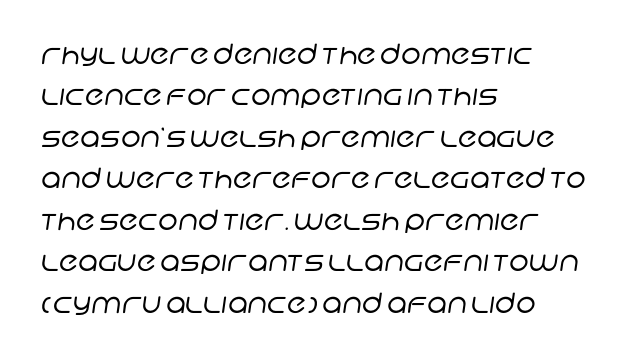
Q: Is the text bold? A: No.
Q: Is the typeface a serif or a sans-serif typeface? A: Sans-serif.
Q: Is the text underlined? A: No.
Q: How is the paragraph aligned? A: Left-aligned.
Q: Is the spacing between letters normal or unusually wide? A: Normal.
Q: Is the spacing between lines tight, normal or loose? A: Normal.
Q: Width (condensed, normal, or wide)? A: Normal.
Q: Stroke contrast? A: Low.
Q: x-height? A: Large.
Q: Monospaced? A: No.
